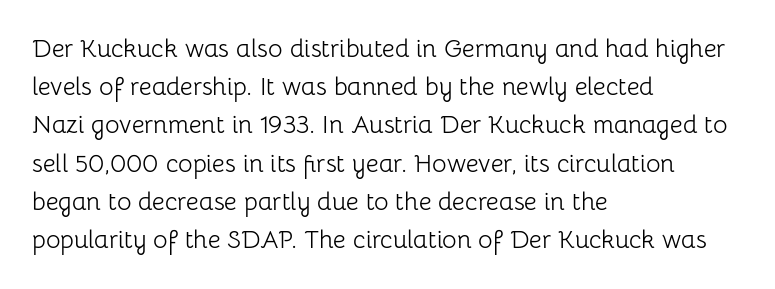
{"italic": "no", "bold": "no", "underline": "no", "align": "left", "line_spacing": "normal", "line_spacing_ratio": 1.53, "letter_spacing": "normal", "letter_spacing_em": 0.0, "glyph_px": 25}
